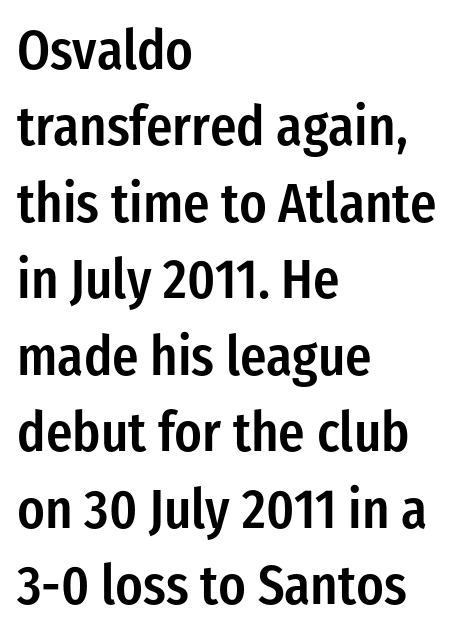
Check under the words: just untouched page. Reading down the block, your eye returns to a fixed left position each line. This rendering employs a face without finishing strokes, i.e., a sans-serif. Every stem runs plumb, perpendicular to the baseline.
